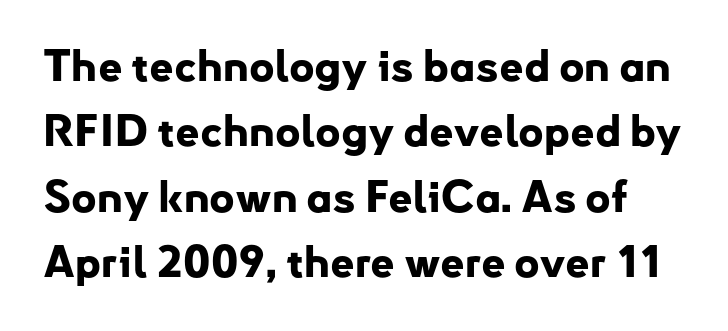
{"serif": "no", "italic": "no", "bold": "yes", "weight": "bold", "width": "normal", "stroke_contrast": "low", "x_height": "small", "monospaced": "no", "underline": "no", "line_spacing": "normal", "line_spacing_ratio": 1.52, "letter_spacing": "normal", "letter_spacing_em": 0.0, "glyph_px": 43}
